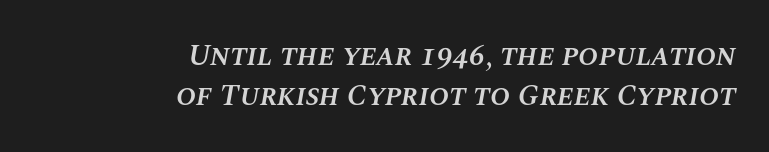
{"italic": "yes", "lean": "right", "slant_degrees": 10, "bold": "semi", "weight": "semibold", "width": "normal", "stroke_contrast": "medium", "x_height": "large", "monospaced": "no", "underline": "no", "align": "right", "line_spacing": "normal", "line_spacing_ratio": 1.32, "letter_spacing": "normal", "letter_spacing_em": 0.0, "glyph_px": 30}
